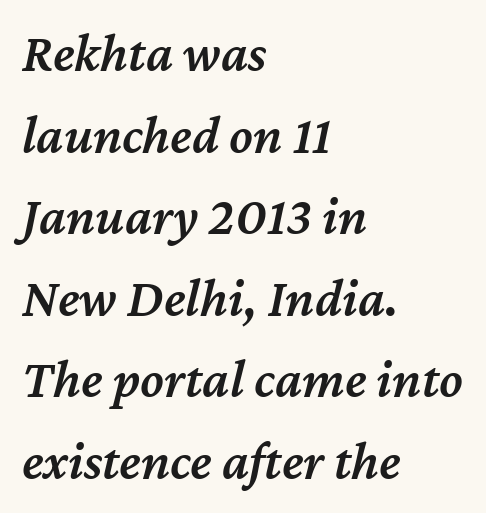
{"italic": "yes", "lean": "right", "slant_degrees": 12, "bold": "semi", "weight": "semibold", "width": "normal", "stroke_contrast": "medium", "x_height": "medium", "monospaced": "no", "underline": "no", "align": "left", "line_spacing": "normal", "line_spacing_ratio": 1.51, "letter_spacing": "normal", "letter_spacing_em": 0.0, "glyph_px": 54}
